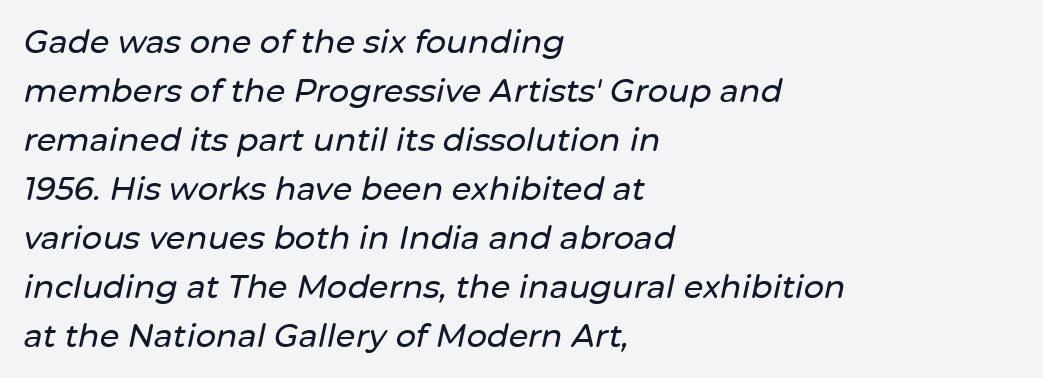
Q: Is the text italic (slanted)? A: Yes, it leans right by about 12 degrees.
Q: Is the text underlined? A: No.
Q: How is the paragraph aligned? A: Left-aligned.
Q: Is the spacing between letters normal or unusually wide? A: Normal.
Q: Is the spacing between lines tight, normal or loose? A: Normal.
Q: Width (condensed, normal, or wide)? A: Normal.
Q: Stroke contrast? A: Low.
Q: x-height? A: Medium.
Q: Monospaced? A: No.
